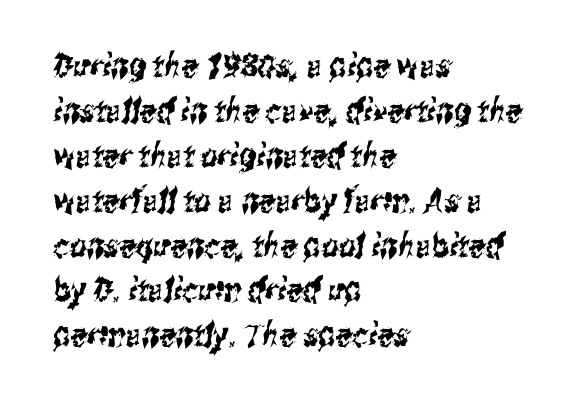
A typesetter would call this leading conventional body-copy spacing. A typesetter would call this proportional, since set widths differ per character. The rendering shows plain stroke endings on the letterforms — a sans-serif design. The zone under the glyphs is completely vacant. The face used here is rendered with its standard letterfit.
